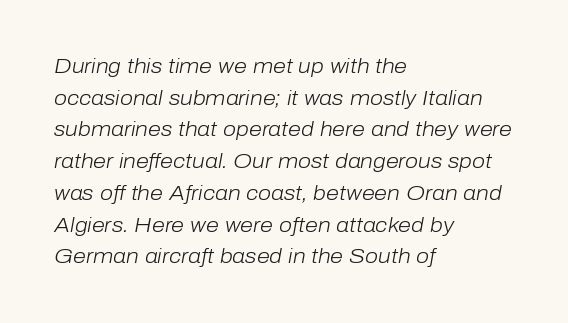
Q: Is the text bold? A: No.
Q: Is the text italic (slanted)? A: Yes, it leans right by about 10 degrees.
Q: Is the text underlined? A: No.
Q: How is the paragraph aligned? A: Left-aligned.
Q: Is the spacing between letters normal or unusually wide? A: Normal.
Q: Is the spacing between lines tight, normal or loose? A: Normal.
